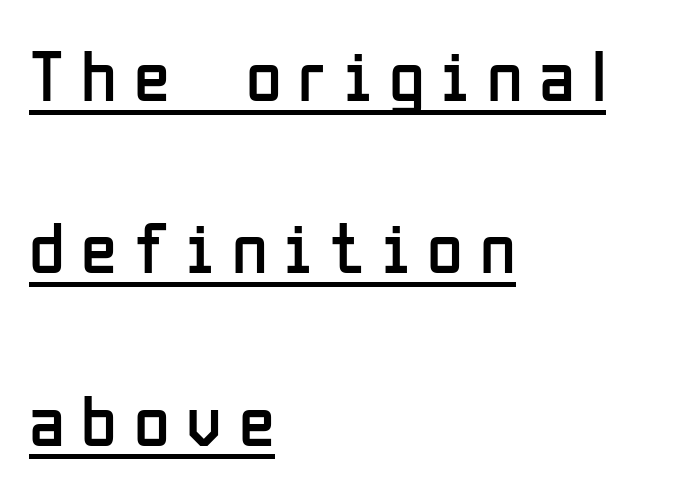
{"serif": "no", "italic": "no", "bold": "no", "weight": "regular", "width": "condensed", "stroke_contrast": "low", "x_height": "medium", "monospaced": "no", "underline": "yes", "align": "left", "line_spacing": "loose", "line_spacing_ratio": 2.36, "letter_spacing": "wide", "letter_spacing_em": 0.23, "glyph_px": 73}
